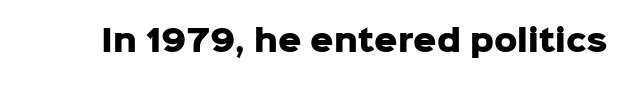
The image shows 29 px heavy sans-serif type, upright; set normal letter spacing, not underlined; low stroke contrast and a medium x-height.
